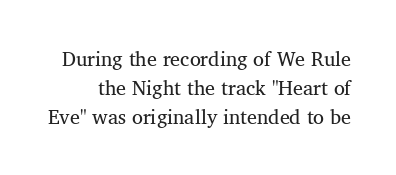
The image shows 20 px text type, upright; set normal line spacing (1.44x), normal letter spacing, not underlined.
